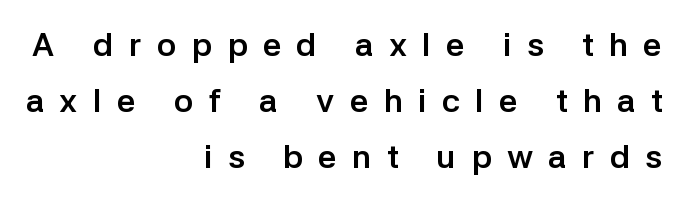
The image shows 33 px semibold sans-serif type, upright; set right-aligned, normal line spacing (1.69x), unusually wide letter spacing (+0.46 em), not underlined; low stroke contrast and a medium x-height.
